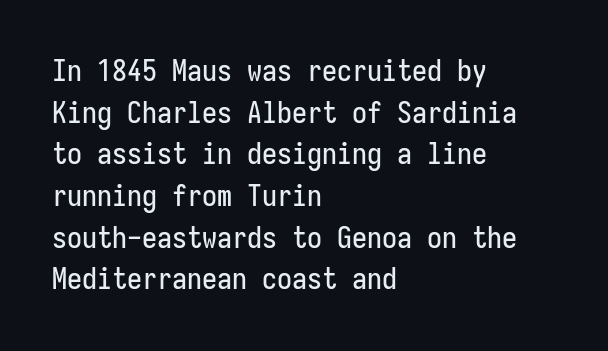
Q: Is the text italic (slanted)? A: No, it is upright.
Q: Is the typeface a serif or a sans-serif typeface? A: Sans-serif.
Q: Is the text underlined? A: No.
Q: How is the paragraph aligned? A: Left-aligned.
Q: Is the spacing between letters normal or unusually wide? A: Normal.
Q: Is the spacing between lines tight, normal or loose? A: Normal.
Q: Width (condensed, normal, or wide)? A: Condensed.
Q: Stroke contrast? A: Low.
Q: x-height? A: Medium.
Q: Monospaced? A: Yes.
